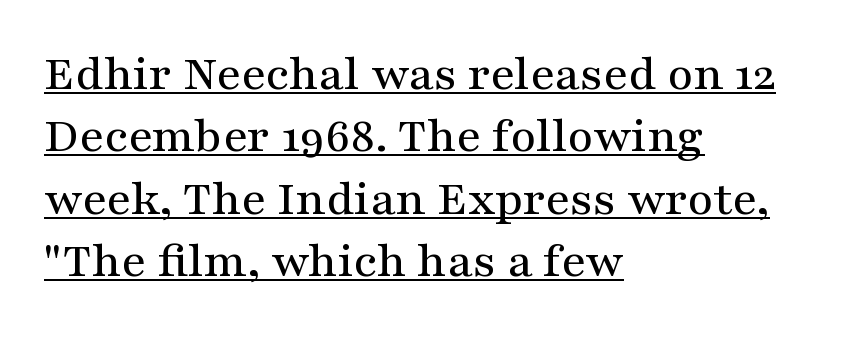
{"serif": "yes", "italic": "no", "width": "wide", "stroke_contrast": "medium", "x_height": "medium", "monospaced": "no", "underline": "yes", "align": "left", "line_spacing": "normal", "line_spacing_ratio": 1.25, "letter_spacing": "normal", "letter_spacing_em": 0.0, "glyph_px": 50}
